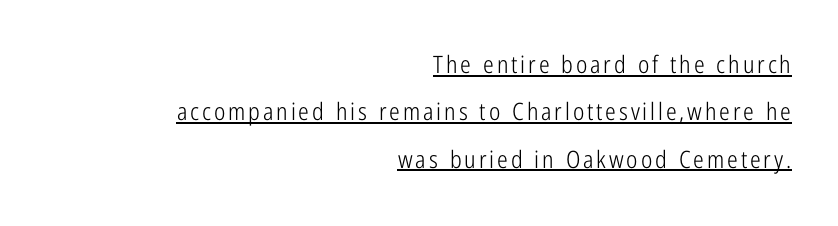
{"italic": "no", "bold": "no", "underline": "yes", "align": "right", "line_spacing": "loose", "line_spacing_ratio": 1.97, "glyph_px": 24}
